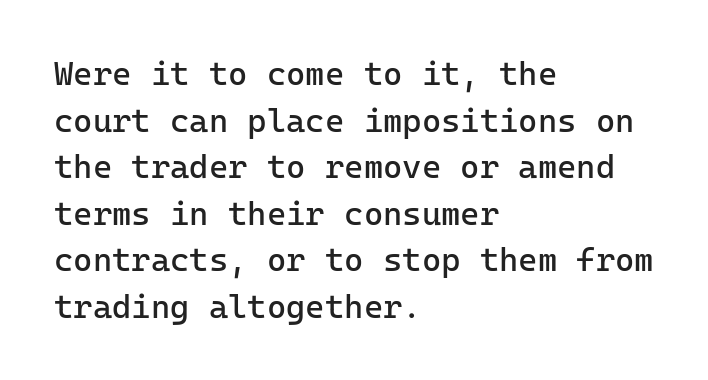
The image shows 33 px regular-weight sans-serif type, upright, monospaced; set left-aligned, normal line spacing (1.41x), normal letter spacing, not underlined; low stroke contrast and a medium x-height.
